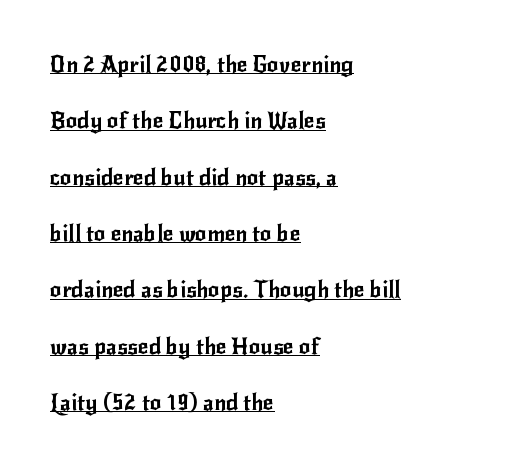
Rows of type keep a wide berth in the vertical direction. The lines are quadded left. Rendered with straight, roman letterforms. In terms of letterspacing, this is plain default setting. The rendered words wear a rule along their underside.
